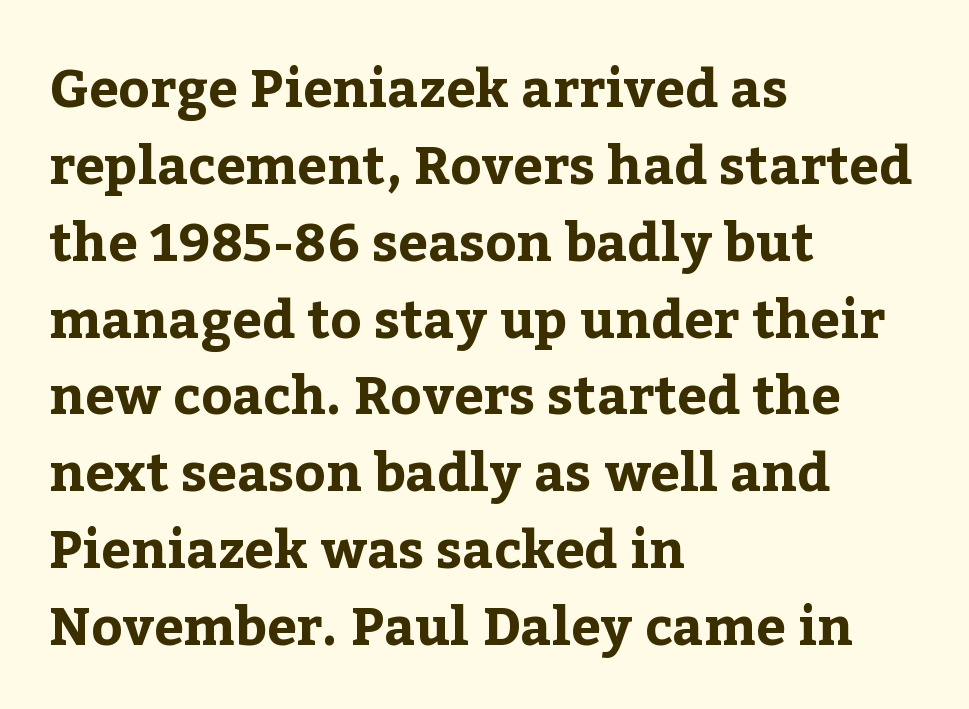
A normal amount of white space separates one row of letters from the next. Posture: vertical. These words are printed bold, with thick strokes throughout. Observe the ordinary spacing: letters are neighbours, not strangers. Check the space under the baseline: it is left empty. Examine the stroke ends and you'll spot serifs.
